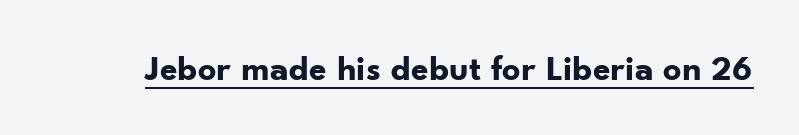
The image shows 36 px bold sans-serif type, upright; set normal letter spacing, underlined; low stroke contrast and a small x-height.
